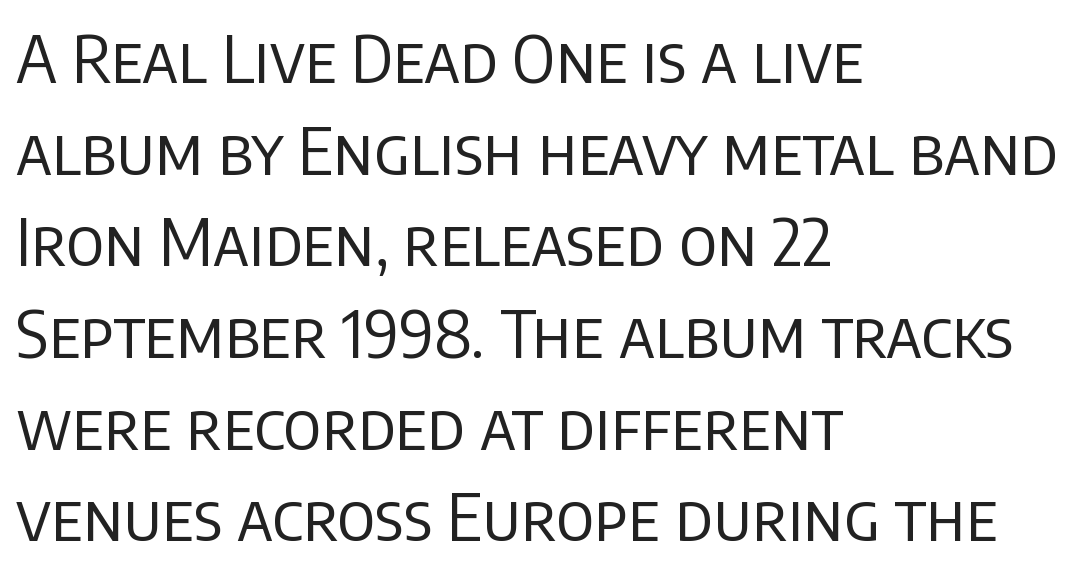
Spacing verdict: proportional, widths tailored to each character. Any mark beneath the type? The region is blank. What's the leading like? Ordinary, nothing unusual. Ordinary non-slanted type is in use. Weight: not bold — regular or lighter.
